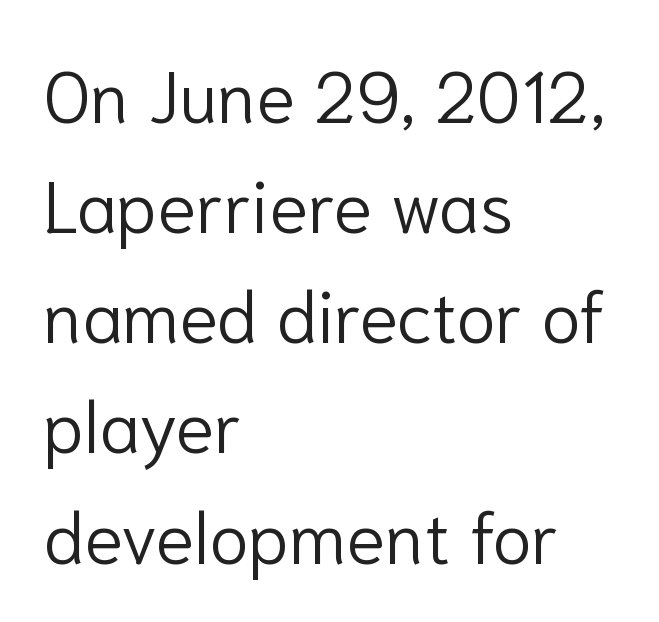
Q: Is the text bold? A: No.
Q: Is the text italic (slanted)? A: No, it is upright.
Q: Is the typeface a serif or a sans-serif typeface? A: Sans-serif.
Q: Is the text underlined? A: No.
Q: How is the paragraph aligned? A: Left-aligned.
Q: Is the spacing between letters normal or unusually wide? A: Normal.
Q: Is the spacing between lines tight, normal or loose? A: Normal.
Q: Width (condensed, normal, or wide)? A: Normal.
Q: Stroke contrast? A: Low.
Q: x-height? A: Medium.
Q: Monospaced? A: No.
